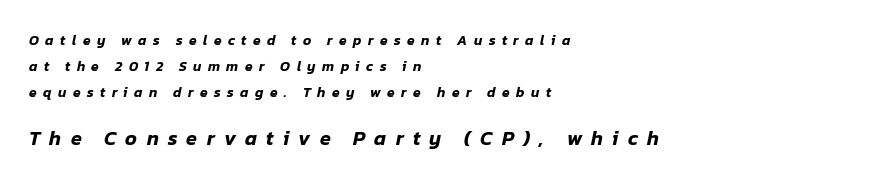
The image shows 20 px text type, italic (leaning right); set left-aligned, line spacing 1.85x, unusually wide letter spacing (+0.46 em), not underlined; the second (bottom) block is 1.43x larger.
